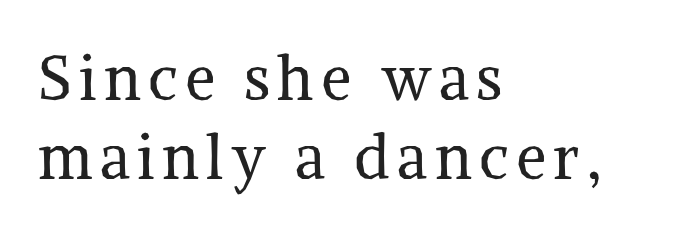
Compared with a typical body face, this is equally light or lighter still. The zone under the glyphs is completely vacant. Horizontally, the lines are justified to the leading edge only. This sample uses an upright cut, with every glyph sitting square on the baseline. Each letter keeps its own natural width here, so spacing adapts to shape. Honestly, the row spacing looks completely unremarkable.
